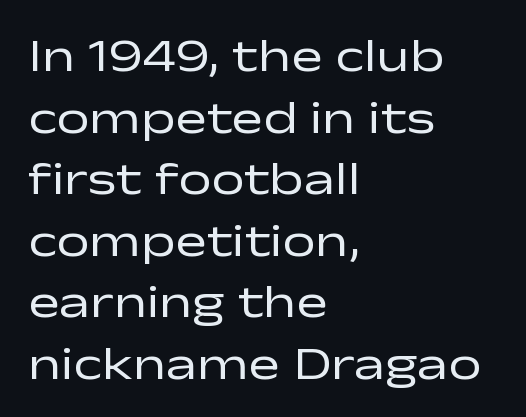
{"serif": "no", "italic": "no", "bold": "no", "weight": "regular", "width": "wide", "stroke_contrast": "low", "x_height": "medium", "monospaced": "no", "underline": "no", "align": "left", "line_spacing": "normal", "line_spacing_ratio": 1.31, "letter_spacing": "normal", "letter_spacing_em": 0.0, "glyph_px": 47}
